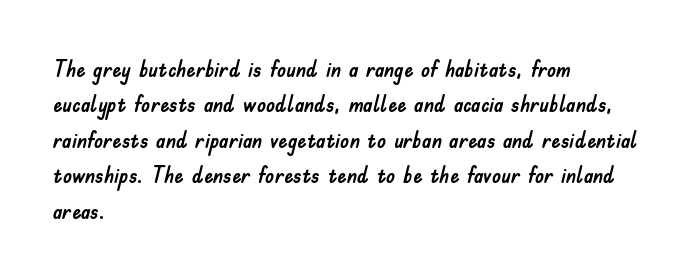
The image shows 23 px text type; set left-aligned, normal line spacing (1.54x), normal letter spacing, not underlined.
